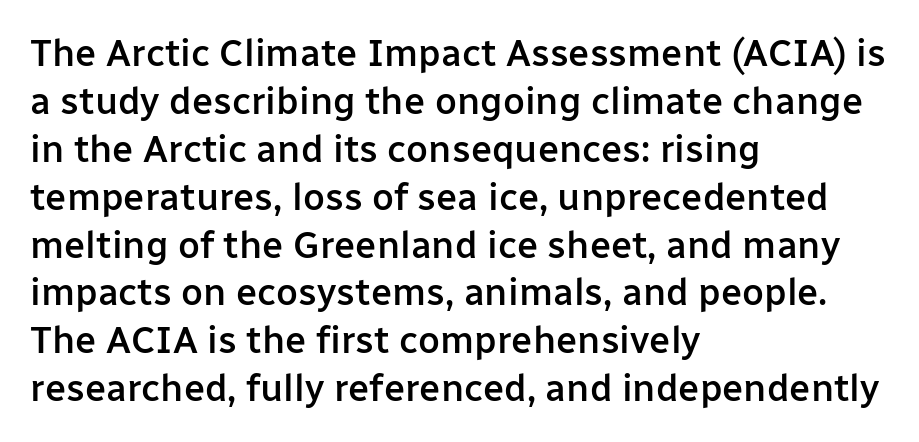
The image shows 38 px semibold sans-serif type, upright; set left-aligned, normal line spacing (1.26x), normal letter spacing, not underlined; low stroke contrast and a medium x-height.
